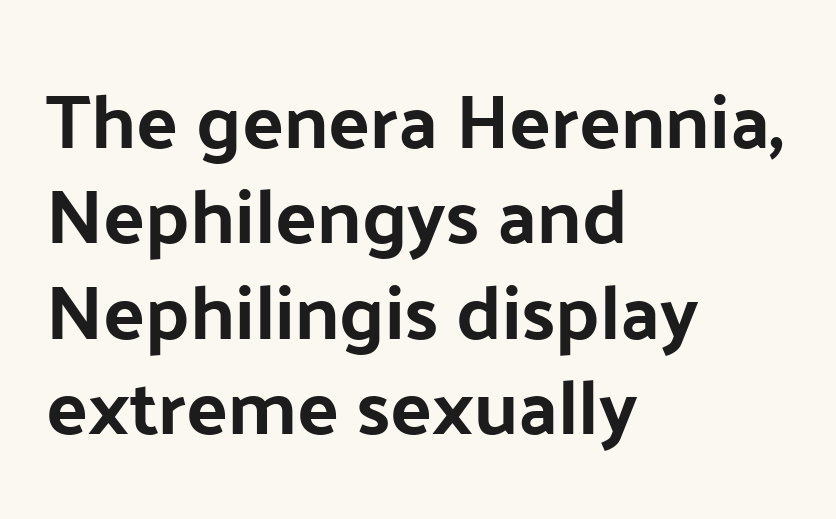
The image shows 77 px sans-serif type, upright; set left-aligned, line spacing 1.24x, normal letter spacing, not underlined; low stroke contrast and a medium x-height.
